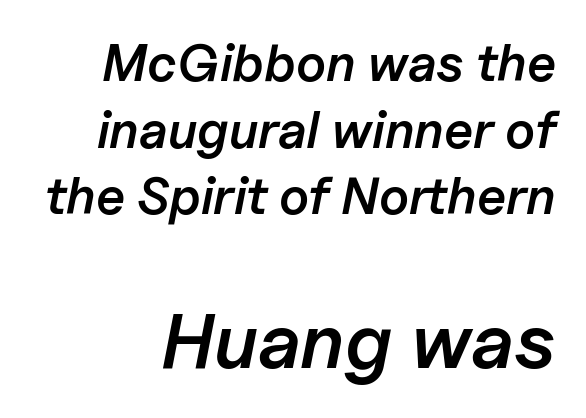
The image shows 78 px semibold type, italic (leaning right); set normal line spacing (1.28x), normal letter spacing, not underlined; the second (bottom) block is 1.5x larger; low stroke contrast and a medium x-height.
